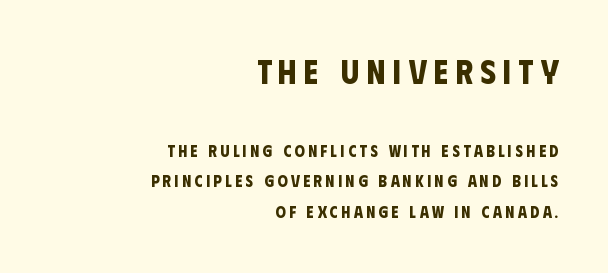
No feet cap the strokes, marking this as sans-serif type. Which of the two is more prominent by size? The first, at the top. The words here are not underlined. The lines are spread far apart with generous leading.
